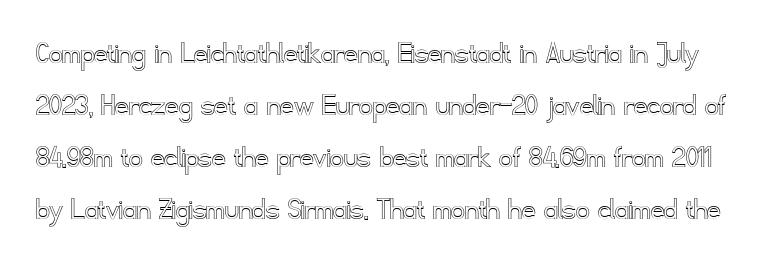
{"italic": "no", "width": "normal", "x_height": "small", "monospaced": "no", "underline": "no", "line_spacing": "normal", "line_spacing_ratio": 1.58, "letter_spacing": "normal", "letter_spacing_em": 0.0, "glyph_px": 33}
